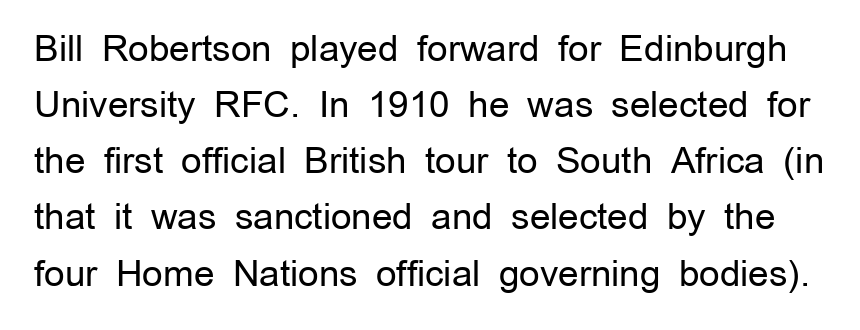
{"serif": "no", "italic": "no", "bold": "no", "weight": "regular", "width": "normal", "stroke_contrast": "low", "x_height": "medium", "monospaced": "no", "underline": "no", "line_spacing": "normal", "line_spacing_ratio": 1.56, "letter_spacing": "normal", "letter_spacing_em": 0.0, "glyph_px": 36}
